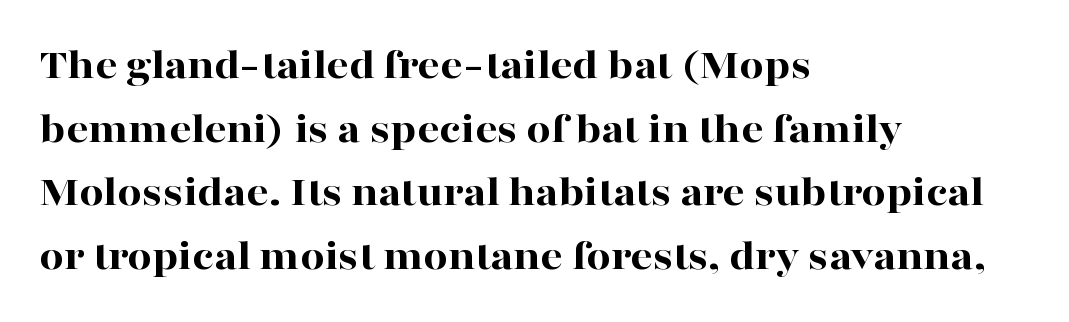
Plain, unruled lines of type. The face used here is proportionally spaced, like ordinary book or web type. A student would call this left alignment; a typographer would say flush left, rag right. On the weight axis this lands at bold, roughly 700.
